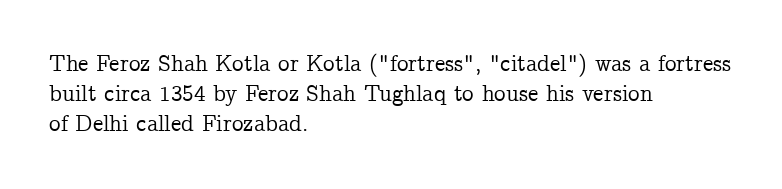
The rendering keeps characters at their native spacing. The string is rendered with underlining switched off. It's the straight-up-and-down kind of type. The paragraph has a hard left edge and a soft right edge. One glance says typical: line gaps are just what's usual.
